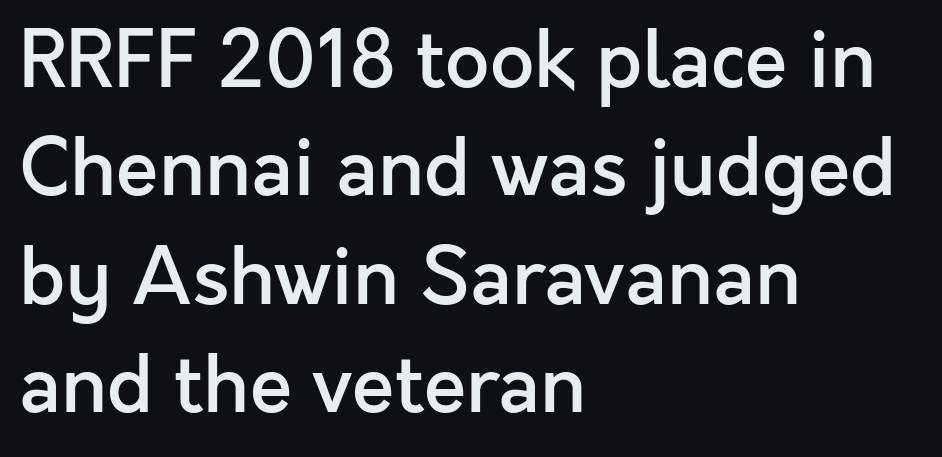
The line-height multiplier appears to be the usual default. Its strokes are somewhat broadened, the hallmark of semibold type. The letters advance in unequal steps, a hallmark of proportional type. Note: no serifs on the glyphs.
